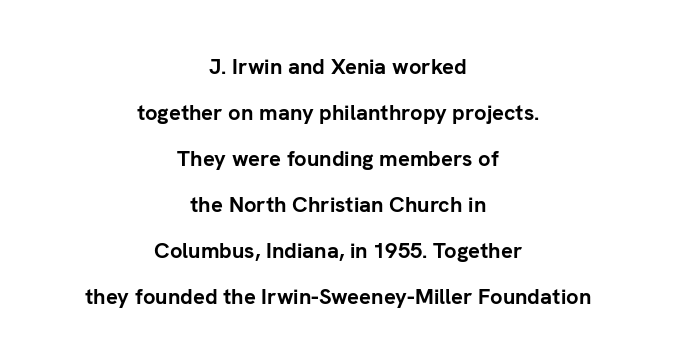
Interline gaps are noticeably wide in this sample. Do the letters lean? They stand straight. Type without underlining. Reading down the block, each line starts at a different indent, mirrored at its end. Tracking value appears to be zero — textbook default spacing. The strokes are fattened all the way to bold.
